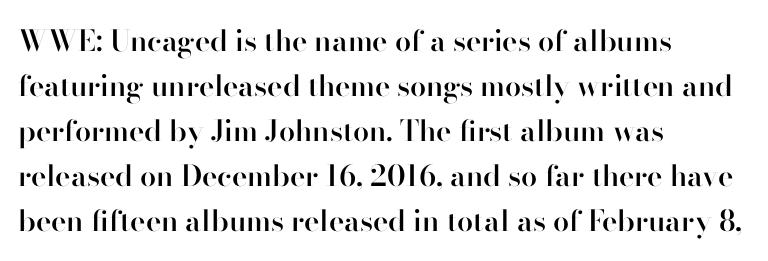
{"serif": "no", "italic": "no", "bold": "semi", "weight": "semibold", "width": "normal", "stroke_contrast": "high", "x_height": "small", "monospaced": "no", "underline": "no", "align": "left", "line_spacing": "normal", "line_spacing_ratio": 1.55, "letter_spacing": "normal", "letter_spacing_em": 0.0, "glyph_px": 29}
